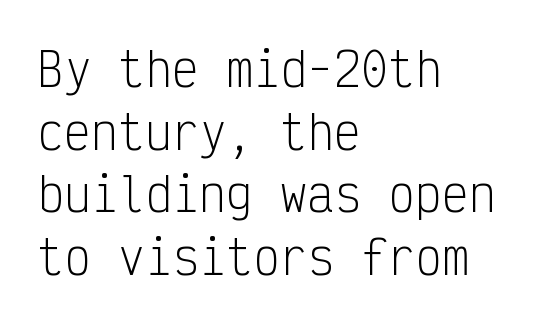
Fixed-width glyphs throughout — classic coding-font behaviour. Spacing between characters is what you'd get straight out of the box. You can tell from the bare stems that sans-serif type was used. Rule under the text: the space is simply empty. You can tell it's not italic because the verticals are truly vertical. Is there much room between lines? A standard amount, neither cramped nor airy.
